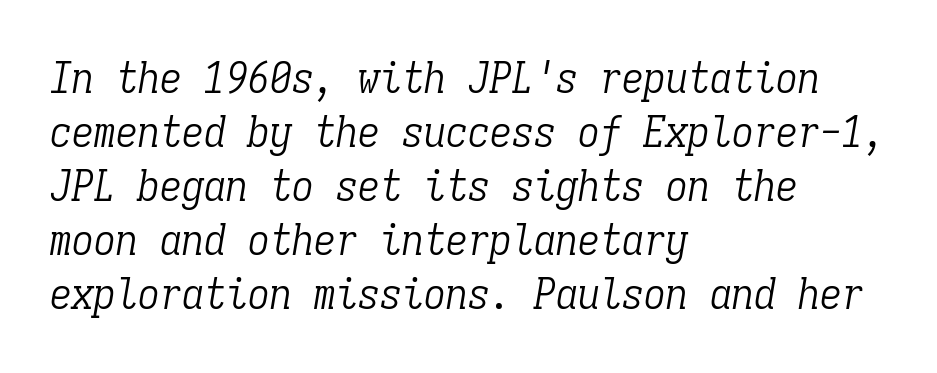
The image shows 44 px light, condensed serif type, italic (leaning right), monospaced; set left-aligned, line spacing 1.23x, normal letter spacing, not underlined; low stroke contrast and a medium x-height.
